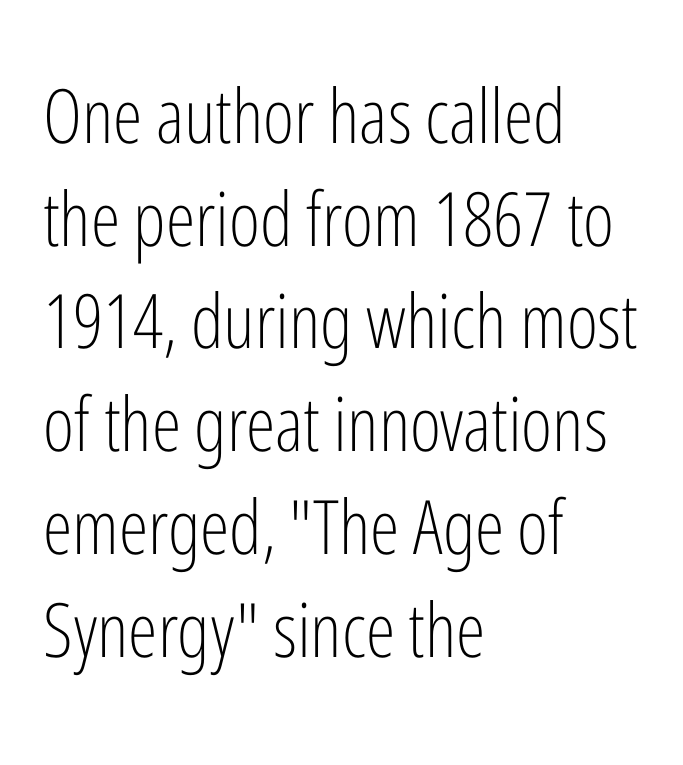
Q: Is the text bold? A: No.
Q: Is the text italic (slanted)? A: No, it is upright.
Q: Is the typeface a serif or a sans-serif typeface? A: Sans-serif.
Q: Is the text underlined? A: No.
Q: How is the paragraph aligned? A: Left-aligned.
Q: Is the spacing between letters normal or unusually wide? A: Normal.
Q: Is the spacing between lines tight, normal or loose? A: Normal.
Q: Width (condensed, normal, or wide)? A: Condensed.
Q: Stroke contrast? A: Low.
Q: x-height? A: Medium.
Q: Monospaced? A: No.
